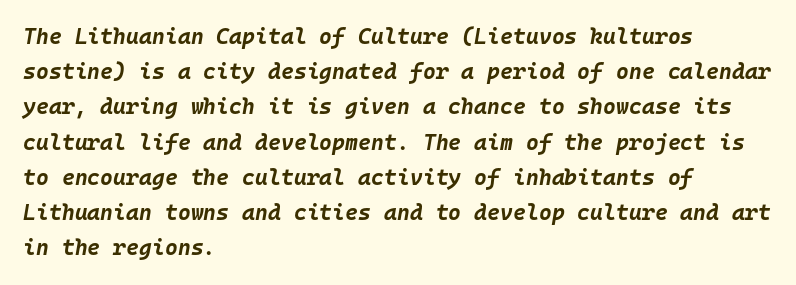
Q: Is the text bold? A: Yes.
Q: Is the text italic (slanted)? A: Yes, it leans right by about 10 degrees.
Q: Is the text underlined? A: No.
Q: How is the paragraph aligned? A: Left-aligned.
Q: Is the spacing between letters normal or unusually wide? A: Normal.
Q: Is the spacing between lines tight, normal or loose? A: Normal.
